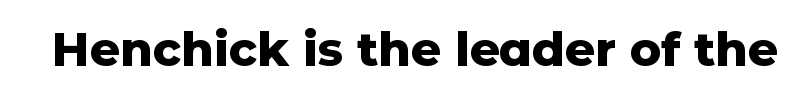
This rendering leaves character spacing at its baseline value. The face used here has the dense, thick strokes of a bold. Look at the bottom of the vertical strokes: they stop flat, with no serifs. The rendering uses natural spacing where letterforms have individual widths.
